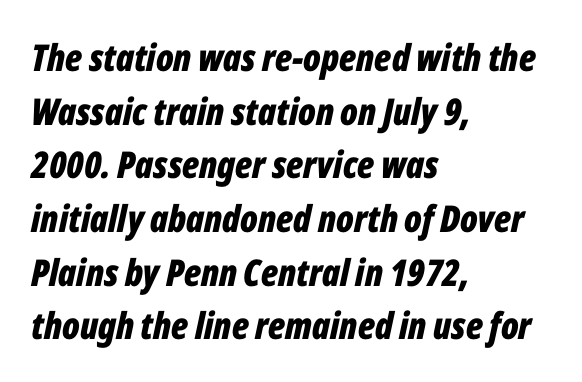
Q: Is the text bold? A: Yes.
Q: Is the text italic (slanted)? A: Yes, it leans right by about 12 degrees.
Q: Is the text underlined? A: No.
Q: How is the paragraph aligned? A: Left-aligned.
Q: Is the spacing between letters normal or unusually wide? A: Normal.
Q: Is the spacing between lines tight, normal or loose? A: Normal.
Q: Width (condensed, normal, or wide)? A: Condensed.
Q: Stroke contrast? A: Low.
Q: x-height? A: Medium.
Q: Monospaced? A: No.
